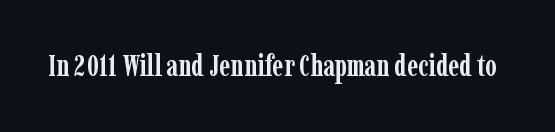
Note: serifs present on the glyphs. A clean baseline with only descenders dipping below it. The type is set solid horizontally, with unmodified tracking. Character widths vary here, with narrow letters taking less room than wide ones.
